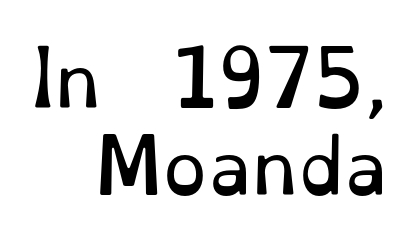
The image shows 71 px regular-weight type, upright; set right-aligned, line spacing 1.22x, normal letter spacing, not underlined; low stroke contrast and a small x-height.
